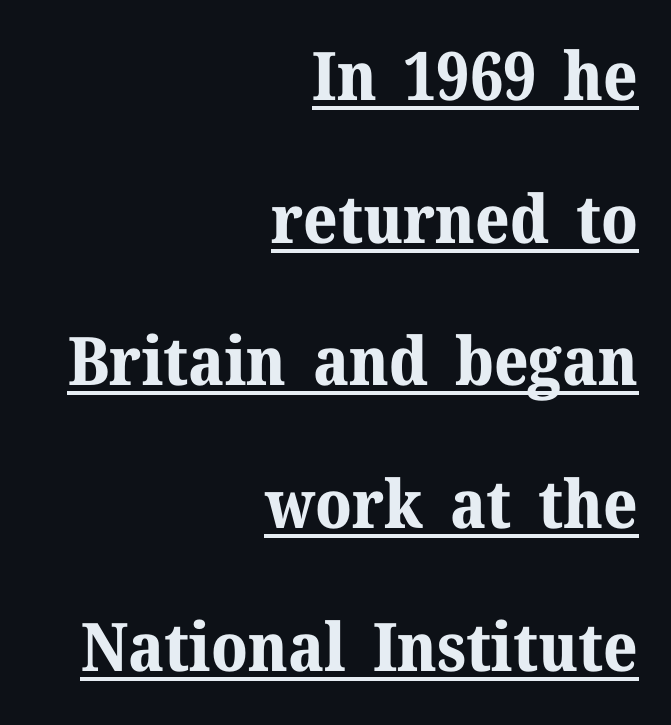
The image shows 67 px bold serif type, upright; set right-aligned, loose line spacing (2.13x), normal letter spacing, underlined; medium stroke contrast and a medium x-height.
